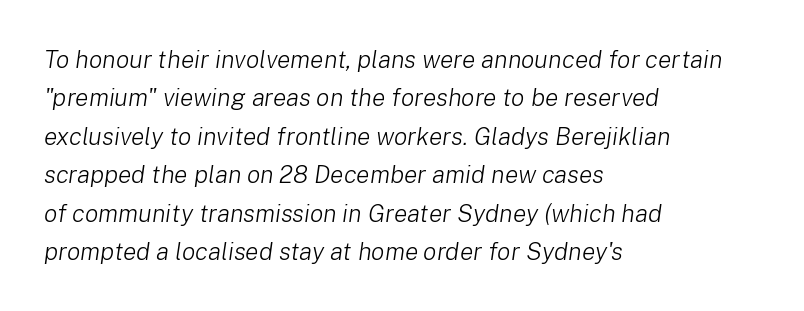
Q: Is the text bold? A: No.
Q: Is the text italic (slanted)? A: Yes, it leans right by about 8 degrees.
Q: Is the text underlined? A: No.
Q: How is the paragraph aligned? A: Left-aligned.
Q: Is the spacing between letters normal or unusually wide? A: Normal.
Q: Is the spacing between lines tight, normal or loose? A: Normal.
